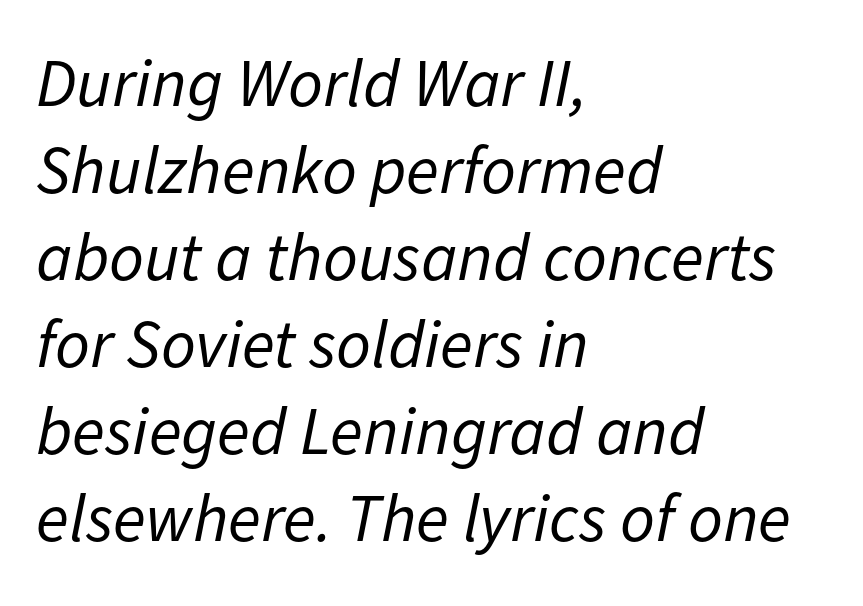
Q: Is the text bold? A: No.
Q: Is the text italic (slanted)? A: Yes, it leans right by about 11 degrees.
Q: Is the text underlined? A: No.
Q: How is the paragraph aligned? A: Left-aligned.
Q: Is the spacing between letters normal or unusually wide? A: Normal.
Q: Is the spacing between lines tight, normal or loose? A: Normal.
Q: Width (condensed, normal, or wide)? A: Normal.
Q: Stroke contrast? A: Low.
Q: x-height? A: Medium.
Q: Monospaced? A: No.
